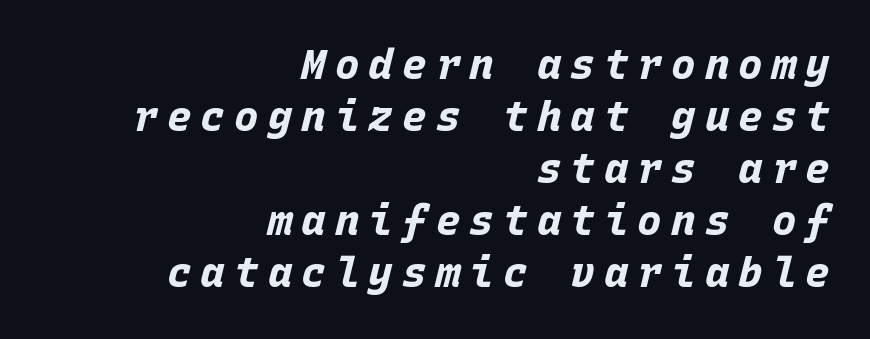
Q: Is the text bold? A: Yes.
Q: Is the text italic (slanted)? A: Yes, it leans right by about 15 degrees.
Q: Is the text underlined? A: No.
Q: How is the paragraph aligned? A: Right-aligned.
Q: Is the spacing between letters normal or unusually wide? A: Unusually wide.
Q: Is the spacing between lines tight, normal or loose? A: Normal.
Q: Width (condensed, normal, or wide)? A: Normal.
Q: Stroke contrast? A: Low.
Q: x-height? A: Large.
Q: Monospaced? A: Yes.
